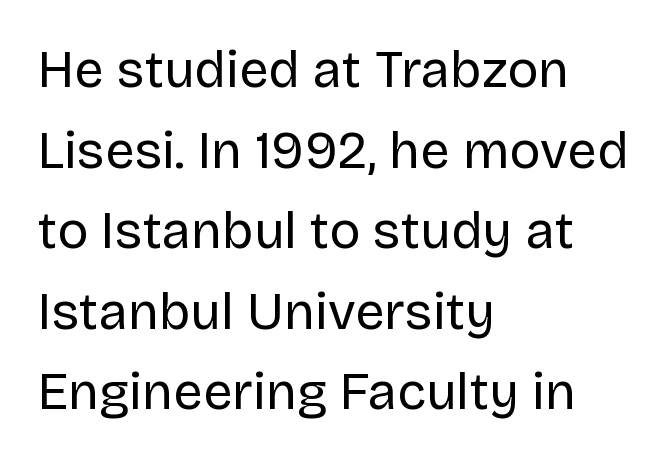
Q: Is the text bold? A: No.
Q: Is the text italic (slanted)? A: No, it is upright.
Q: Is the typeface a serif or a sans-serif typeface? A: Sans-serif.
Q: Is the text underlined? A: No.
Q: How is the paragraph aligned? A: Left-aligned.
Q: Is the spacing between letters normal or unusually wide? A: Normal.
Q: Is the spacing between lines tight, normal or loose? A: Normal.
Q: Width (condensed, normal, or wide)? A: Normal.
Q: Stroke contrast? A: Low.
Q: x-height? A: Large.
Q: Monospaced? A: No.
